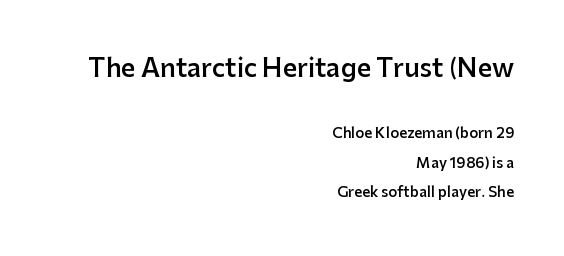
The image shows 25 px text type, upright; set right-aligned, loose line spacing (2.12x), normal letter spacing, not underlined; the first (top) block is 1.79x larger.
